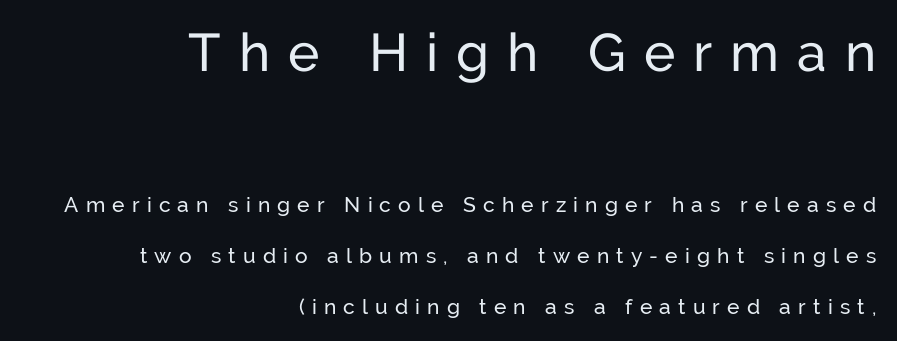
What's the leading like? Stretched, with rows far apart. The gaps between neighbouring characters are conspicuously large. Horizontally, the lines are justified to the trailing edge only. In terms of letterform style, serifs are entirely absent.
